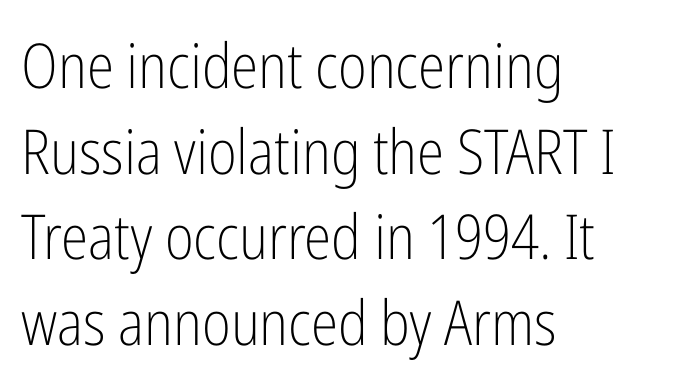
Q: Is the text bold? A: No.
Q: Is the text italic (slanted)? A: No, it is upright.
Q: Is the typeface a serif or a sans-serif typeface? A: Sans-serif.
Q: Is the text underlined? A: No.
Q: How is the paragraph aligned? A: Left-aligned.
Q: Is the spacing between letters normal or unusually wide? A: Normal.
Q: Is the spacing between lines tight, normal or loose? A: Normal.
Q: Width (condensed, normal, or wide)? A: Condensed.
Q: Stroke contrast? A: Low.
Q: x-height? A: Medium.
Q: Monospaced? A: No.
